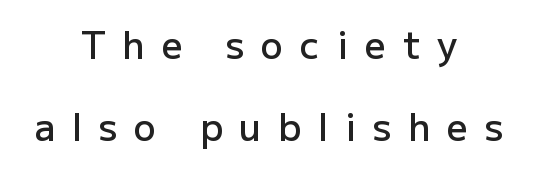
{"serif": "no", "italic": "no", "bold": "semi", "weight": "semibold", "width": "normal", "stroke_contrast": "low", "x_height": "medium", "monospaced": "no", "underline": "no", "align": "center", "line_spacing": "loose", "line_spacing_ratio": 2.22, "letter_spacing": "wide", "letter_spacing_em": 0.45, "glyph_px": 37}
